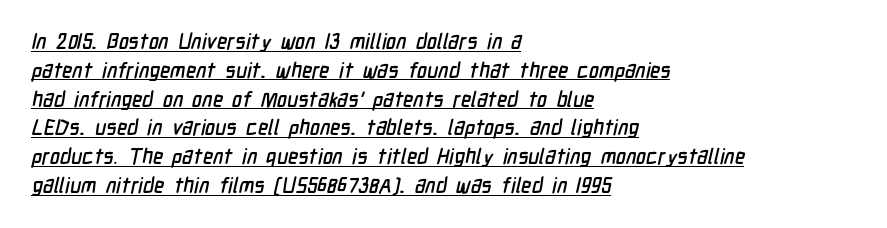
This block has exactly the height ordinary leading produces. Which margin do the lines hug? The left one — the right edge is uneven. Beneath each row of characters lies a ruled line. The letterforms sit shoulder to shoulder at normal distance.
